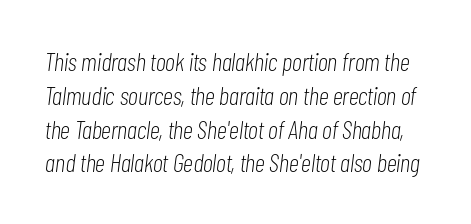
{"italic": "yes", "lean": "right", "slant_degrees": 7, "bold": "no", "underline": "no", "line_spacing": "normal", "line_spacing_ratio": 1.3, "letter_spacing": "normal", "letter_spacing_em": 0.0, "glyph_px": 26}
